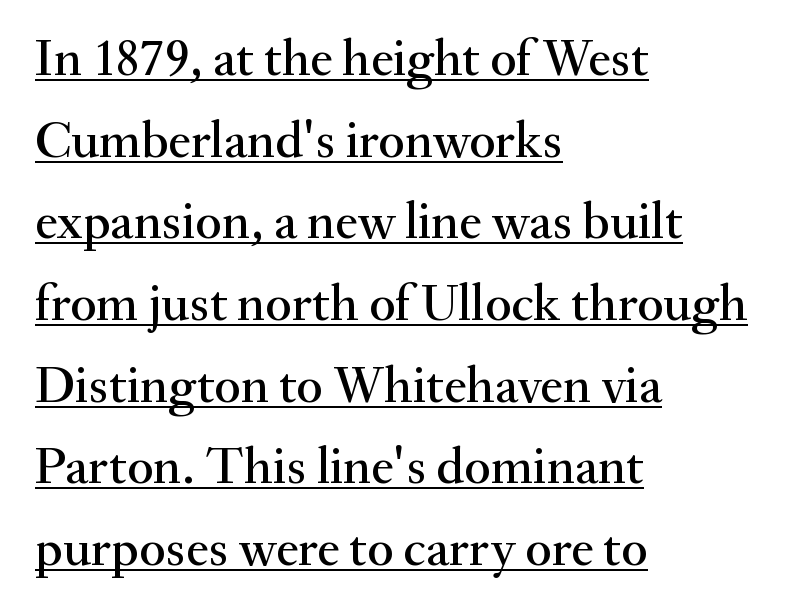
The lettering holds an erect, upright posture throughout. Quick note: interline space is typical. The text block is weighted toward the left margin, trailing off unevenly rightward. In terms of letterform style, serifs are clearly present. Varying glyph widths throughout — classic text-font behaviour. A baseline rule has been typeset under these characters.
